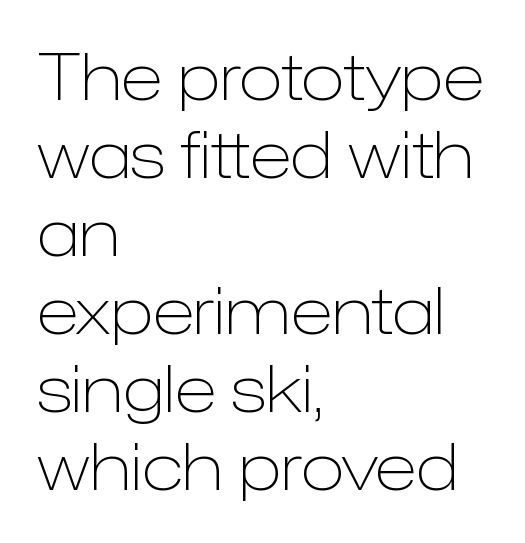
{"serif": "no", "italic": "no", "bold": "no", "weight": "light", "width": "normal", "stroke_contrast": "low", "x_height": "medium", "monospaced": "no", "underline": "no", "align": "left", "line_spacing_ratio": 1.2, "letter_spacing": "normal", "letter_spacing_em": 0.0, "glyph_px": 65}
